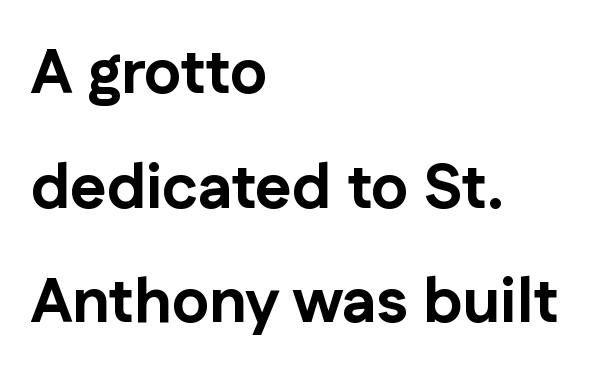
I'd call this a sans setting — the letters go barefoot. Each letter keeps its own natural width here, so spacing adapts to shape. What weight is shown? A full bold with thick strokes. Posture: vertical. Bare-footed words on every line. The typesetter chose a ragged-right arrangement here.
